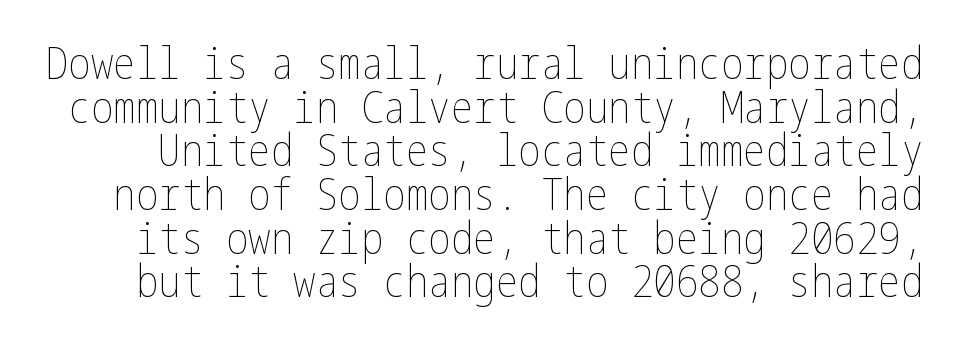
The image shows 45 px thin, condensed type, upright; set tight line spacing (0.97x), normal letter spacing, not underlined; low stroke contrast and a medium x-height.
